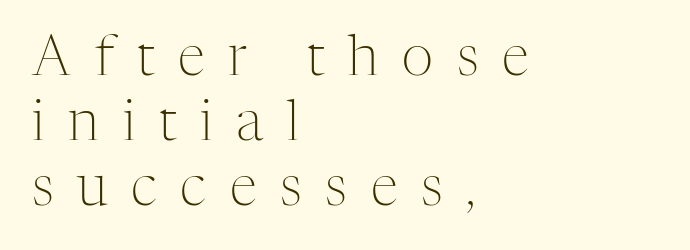
{"serif": "yes", "italic": "no", "bold": "no", "weight": "light", "width": "normal", "stroke_contrast": "medium", "x_height": "medium", "monospaced": "no", "underline": "no", "align": "left", "line_spacing_ratio": 1.18, "letter_spacing": "wide", "letter_spacing_em": 0.43, "glyph_px": 55}
